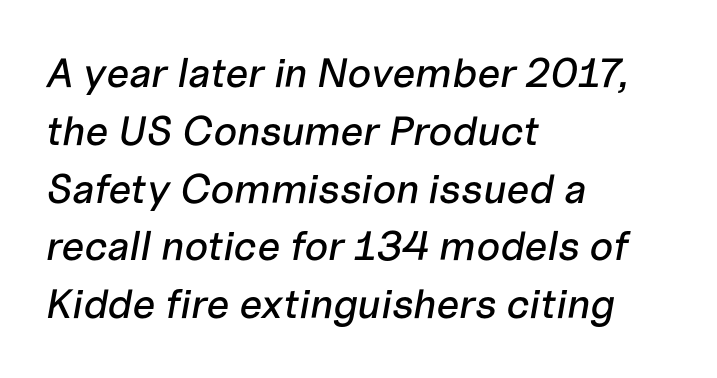
In CSS terms this would be text-align: left. Quick note: underline off. The vertical gap from one line to the next is medium. The face used here is proportionally spaced, like ordinary book or web type. The face used here has a pronounced slope to its letters.
